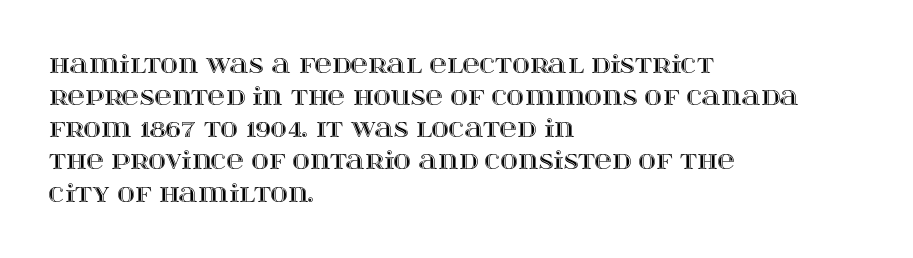
{"italic": "no", "underline": "no", "align": "left", "line_spacing": "normal", "line_spacing_ratio": 1.34, "letter_spacing": "normal", "letter_spacing_em": 0.0, "glyph_px": 24}
